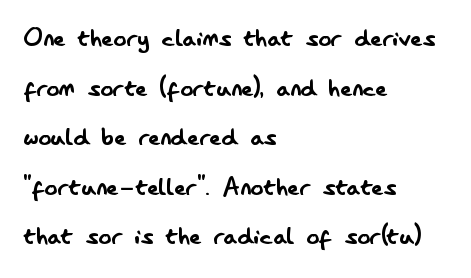
{"serif": "no", "italic": "no", "bold": "no", "weight": "regular", "width": "condensed", "stroke_contrast": "low", "x_height": "small", "monospaced": "no", "underline": "no", "align": "left", "line_spacing": "normal", "line_spacing_ratio": 1.55, "letter_spacing": "normal", "letter_spacing_em": 0.0, "glyph_px": 32}
